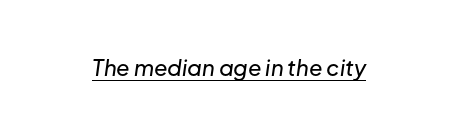
The image shows 22 px text type, italic (leaning right); set normal letter spacing, underlined.
